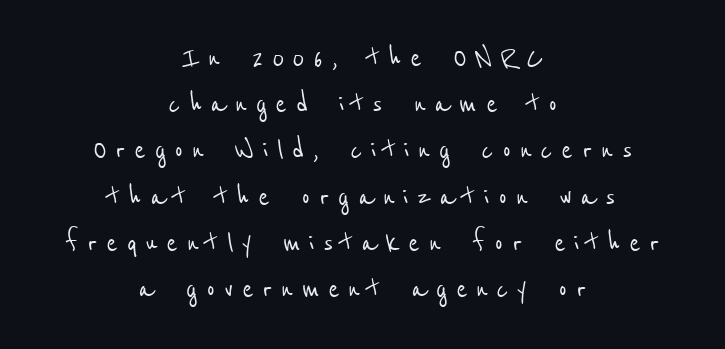
The image shows 34 px condensed sans-serif type; set centered, normal line spacing (1.36x), unusually wide letter spacing (+0.25 em), not underlined; low stroke contrast and a medium x-height.
